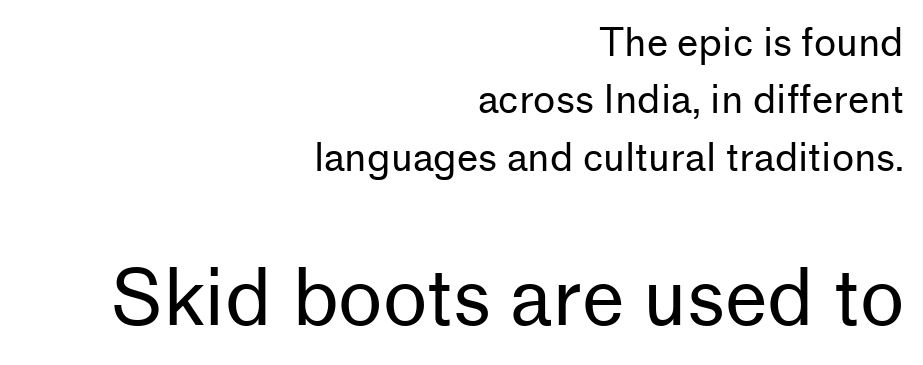
Spacing between characters is what you'd get straight out of the box. Do the characters align in a grid? No, the font is proportional. Is the stroke heavy? The answer is a plain regular-or-lighter. Caption: multi-line text, flush right, ragged left. The lettering holds an erect, upright posture throughout.
